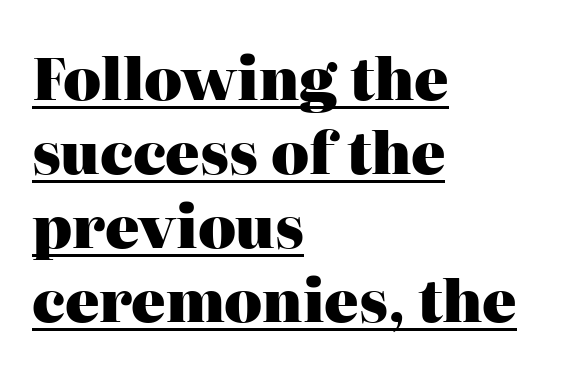
Q: Is the text bold? A: Yes.
Q: Is the text italic (slanted)? A: No, it is upright.
Q: Is the typeface a serif or a sans-serif typeface? A: Serif.
Q: Is the text underlined? A: Yes.
Q: How is the paragraph aligned? A: Left-aligned.
Q: Is the spacing between letters normal or unusually wide? A: Normal.
Q: Is the spacing between lines tight, normal or loose? A: Normal.
Q: Width (condensed, normal, or wide)? A: Normal.
Q: Stroke contrast? A: High.
Q: x-height? A: Medium.
Q: Monospaced? A: No.
